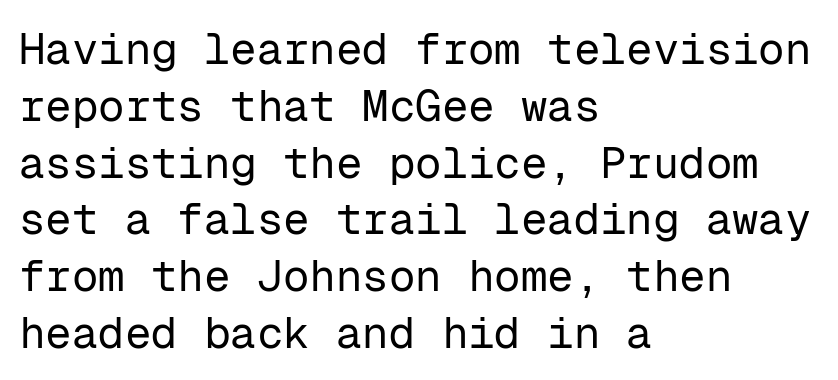
Q: Is the text bold? A: No.
Q: Is the text italic (slanted)? A: No, it is upright.
Q: Is the typeface a serif or a sans-serif typeface? A: Sans-serif.
Q: Is the text underlined? A: No.
Q: How is the paragraph aligned? A: Left-aligned.
Q: Is the spacing between letters normal or unusually wide? A: Normal.
Q: Is the spacing between lines tight, normal or loose? A: Normal.
Q: Width (condensed, normal, or wide)? A: Normal.
Q: Stroke contrast? A: Low.
Q: x-height? A: Medium.
Q: Monospaced? A: Yes.
